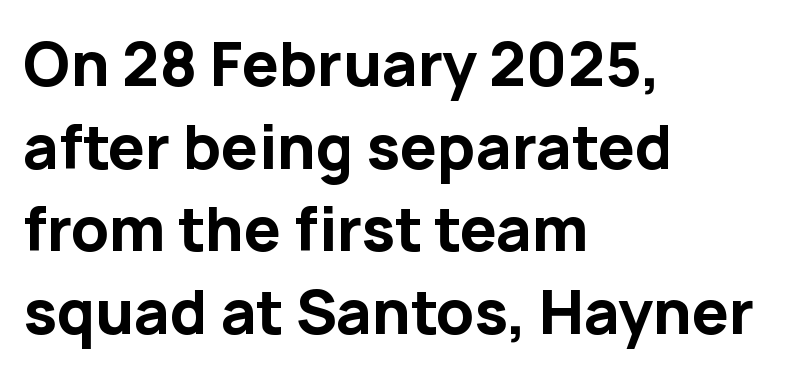
Q: Is the text bold? A: Yes.
Q: Is the text italic (slanted)? A: No, it is upright.
Q: Is the typeface a serif or a sans-serif typeface? A: Sans-serif.
Q: Is the text underlined? A: No.
Q: How is the paragraph aligned? A: Left-aligned.
Q: Is the spacing between letters normal or unusually wide? A: Normal.
Q: Is the spacing between lines tight, normal or loose? A: Normal.
Q: Width (condensed, normal, or wide)? A: Normal.
Q: Stroke contrast? A: Low.
Q: x-height? A: Medium.
Q: Monospaced? A: No.
